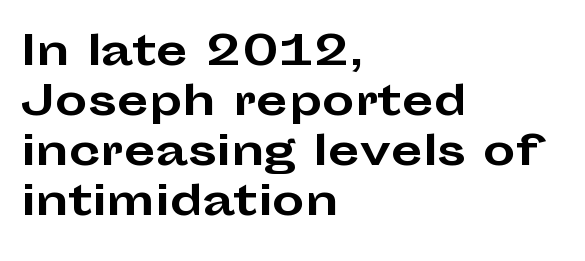
Q: Is the text bold? A: Yes.
Q: Is the text italic (slanted)? A: No, it is upright.
Q: Is the typeface a serif or a sans-serif typeface? A: Sans-serif.
Q: Is the text underlined? A: No.
Q: How is the paragraph aligned? A: Left-aligned.
Q: Is the spacing between letters normal or unusually wide? A: Normal.
Q: Width (condensed, normal, or wide)? A: Wide.
Q: Stroke contrast? A: Low.
Q: x-height? A: Medium.
Q: Monospaced? A: No.
